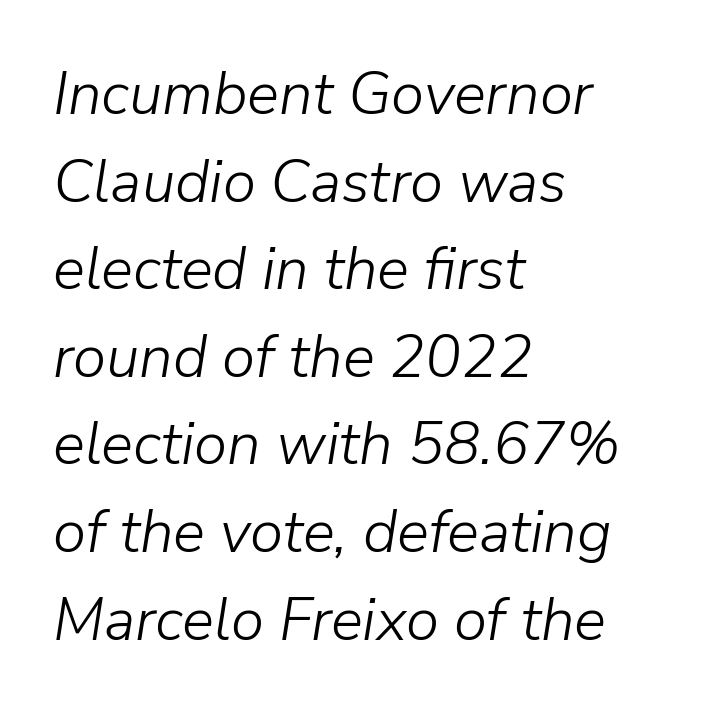
The image shows 60 px light type, italic (leaning right); set left-aligned, normal line spacing (1.46x), normal letter spacing, not underlined; low stroke contrast and a medium x-height.
